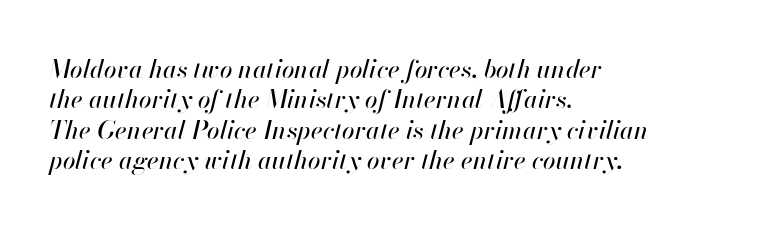
Caption: multi-line text, flush left, ragged right. Underline: absent. Students, note that the glyphs here touch the page at normal intervals. If you drew a line through each stem, it would be angled.
